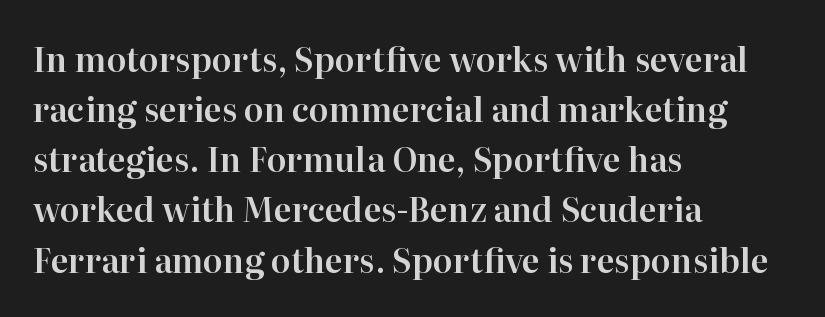
{"serif": "yes", "italic": "no", "width": "normal", "stroke_contrast": "high", "x_height": "medium", "monospaced": "no", "underline": "no", "align": "left", "line_spacing": "normal", "line_spacing_ratio": 1.52, "letter_spacing": "normal", "letter_spacing_em": 0.0, "glyph_px": 33}
